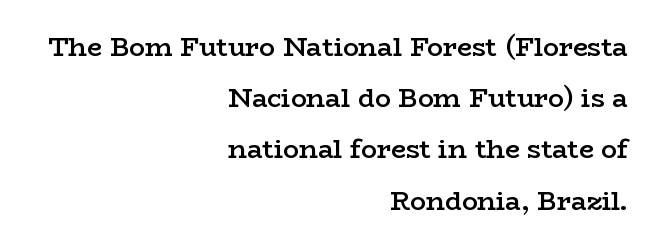
The image shows 26 px text type, upright; set right-aligned, loose line spacing (1.97x), normal letter spacing, not underlined.
